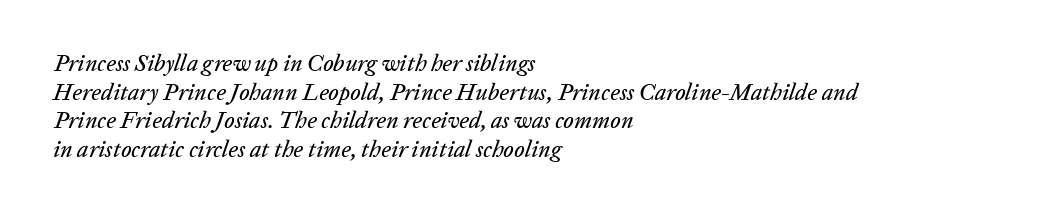
The image shows 23 px text type, italic (leaning right); set left-aligned, normal line spacing (1.25x), normal letter spacing, not underlined.
